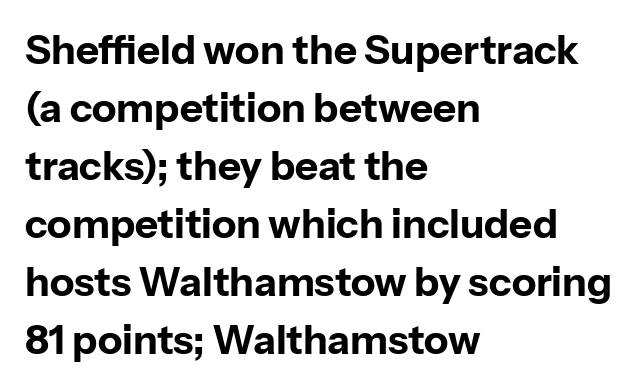
The image shows 40 px bold sans-serif type, upright; set left-aligned, normal line spacing (1.45x), normal letter spacing, not underlined; low stroke contrast and a medium x-height.
